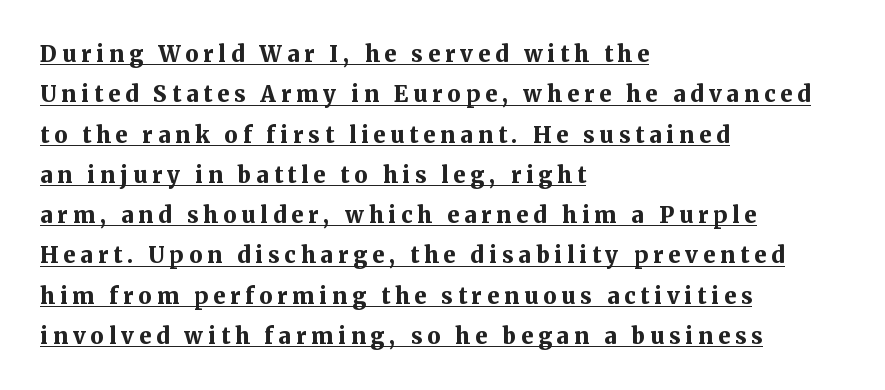
Q: Is the text bold? A: Yes.
Q: Is the text italic (slanted)? A: No, it is upright.
Q: Is the text underlined? A: Yes.
Q: How is the paragraph aligned? A: Left-aligned.
Q: Is the spacing between letters normal or unusually wide? A: Unusually wide.
